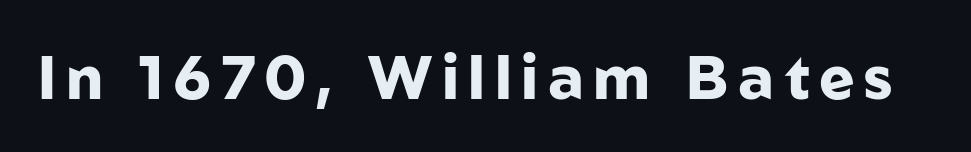
The space directly below the letters is spotless. The face used here is proportionally spaced, like ordinary book or web type. Weight: bold. Nothing sits at the stroke ends, so this counts as sans-serif.
